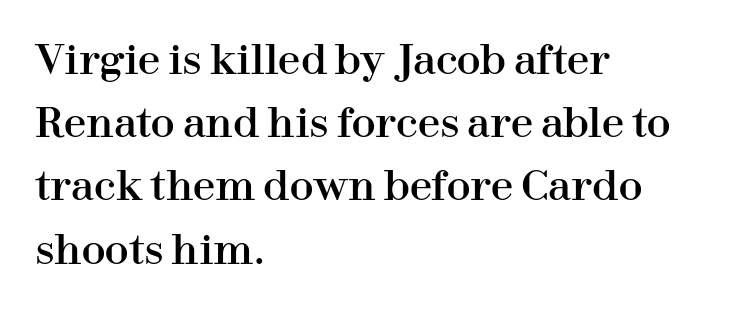
This sample uses plain, unmodified letter spacing. Layout note: lines flush left. Regarding leading, the lines here are spaced in the standard way. This sample has the flowing, uneven cadence of proportional lettering. A typesetter would mark this as roman, not italic.
